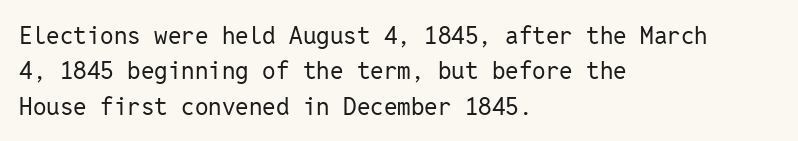
Q: Is the text bold? A: No.
Q: Is the text italic (slanted)? A: No, it is upright.
Q: Is the text underlined? A: No.
Q: How is the paragraph aligned? A: Left-aligned.
Q: Is the spacing between letters normal or unusually wide? A: Normal.
Q: Is the spacing between lines tight, normal or loose? A: Normal.
